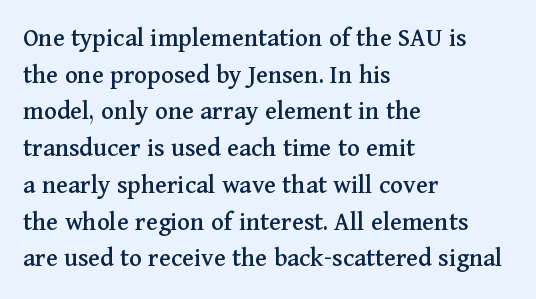
{"italic": "no", "underline": "no", "align": "left", "line_spacing": "normal", "line_spacing_ratio": 1.36, "letter_spacing": "normal", "letter_spacing_em": 0.0, "glyph_px": 27}
